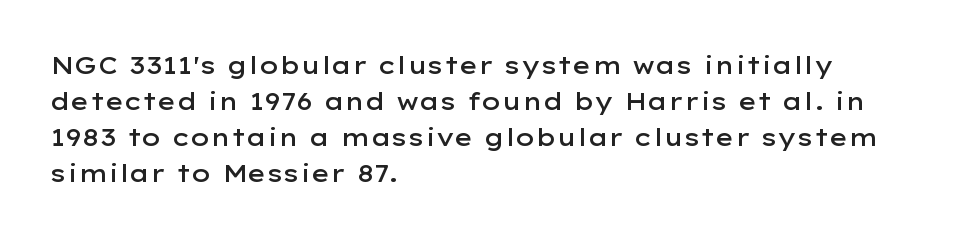
The image shows 24 px text type, upright; set left-aligned, normal line spacing (1.5x), normal letter spacing, not underlined.
